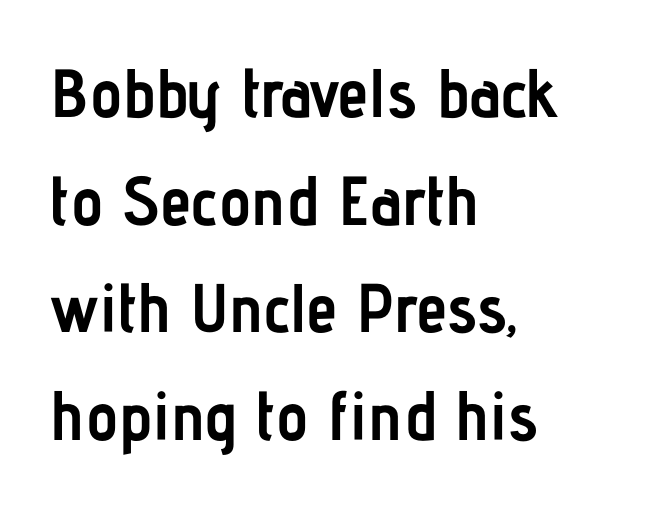
Q: Is the text bold? A: Yes.
Q: Is the text italic (slanted)? A: No, it is upright.
Q: Is the typeface a serif or a sans-serif typeface? A: Sans-serif.
Q: Is the text underlined? A: No.
Q: How is the paragraph aligned? A: Left-aligned.
Q: Is the spacing between letters normal or unusually wide? A: Normal.
Q: Is the spacing between lines tight, normal or loose? A: Normal.
Q: Width (condensed, normal, or wide)? A: Condensed.
Q: Stroke contrast? A: Low.
Q: x-height? A: Medium.
Q: Monospaced? A: No.
